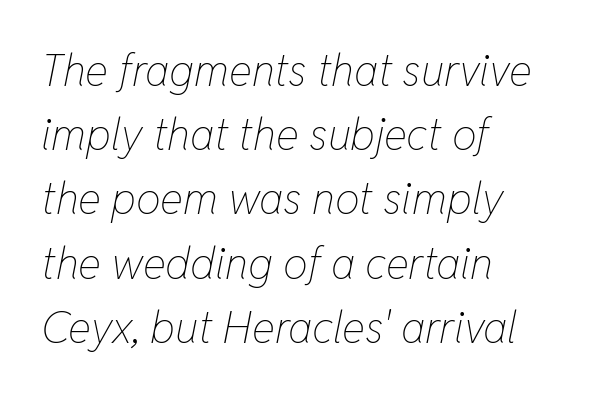
Counters stay open thanks to moderate or lighter strokes. Is the letter spacing exaggerated? No — it looks like the ordinary default. Bare-footed words on every line. Style check: oblique. The rendering uses a moderate line-height, typical for paragraphs.
